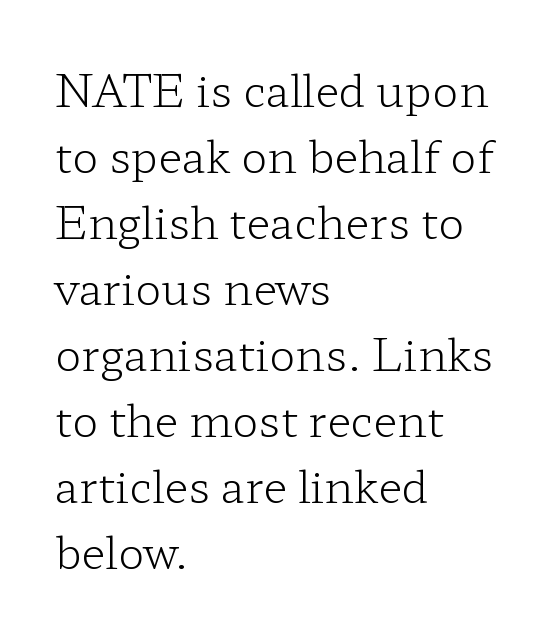
{"serif": "yes", "italic": "no", "bold": "no", "weight": "light", "width": "wide", "stroke_contrast": "low", "x_height": "medium", "monospaced": "no", "underline": "no", "align": "left", "line_spacing": "normal", "line_spacing_ratio": 1.5, "letter_spacing": "normal", "letter_spacing_em": 0.0, "glyph_px": 44}
